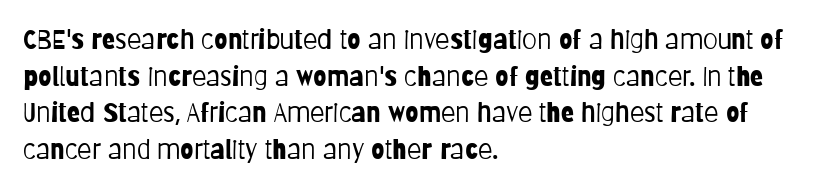
{"italic": "no", "bold": "no", "underline": "no", "align": "left", "line_spacing": "normal", "line_spacing_ratio": 1.36, "letter_spacing": "normal", "letter_spacing_em": 0.0, "glyph_px": 27}
